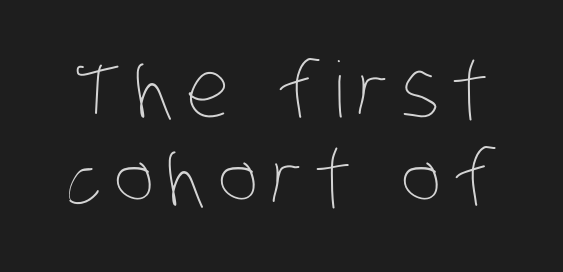
Closely set lines give the paragraph a compact silhouette. The cut favours lightness, reaching ordinary text weight at its darkest. Spacing verdict: proportional, widths tailored to each character. Words float on clear page, feet unadorned.
